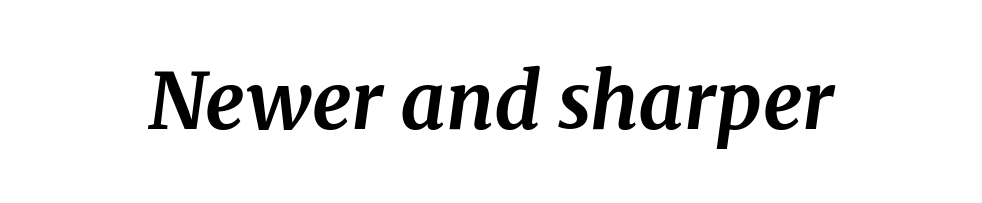
The image shows 78 px bold serif type, italic (leaning right); set normal letter spacing, not underlined; medium stroke contrast and a medium x-height.
